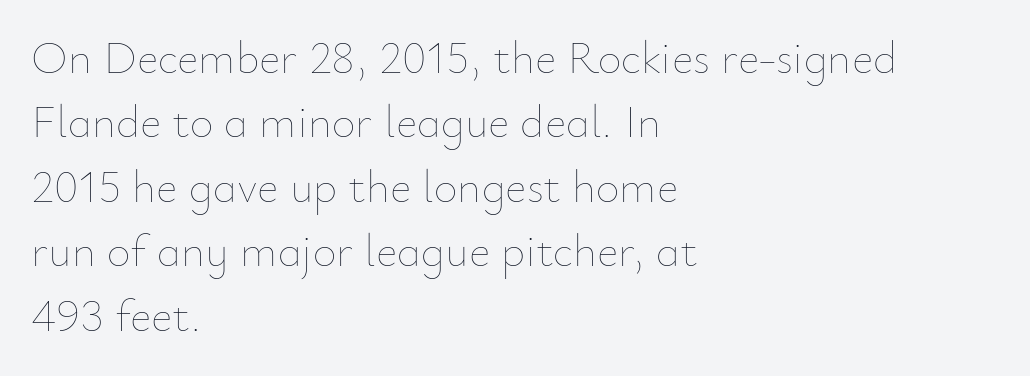
{"italic": "no", "bold": "no", "weight": "thin", "width": "normal", "stroke_contrast": "low", "x_height": "small", "monospaced": "no", "underline": "no", "align": "left", "line_spacing": "normal", "line_spacing_ratio": 1.4, "letter_spacing": "normal", "letter_spacing_em": 0.0, "glyph_px": 46}
